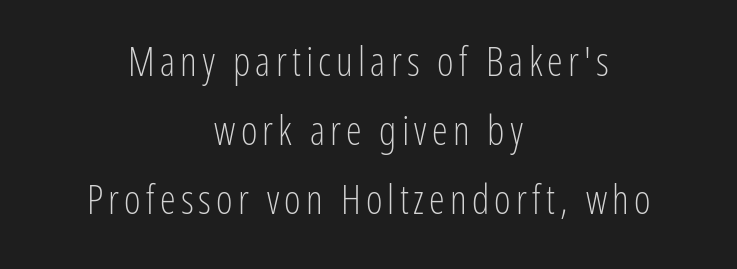
{"serif": "no", "italic": "no", "bold": "no", "weight": "light", "width": "condensed", "stroke_contrast": "low", "x_height": "medium", "monospaced": "no", "underline": "no", "align": "center", "line_spacing_ratio": 1.73, "glyph_px": 40}
